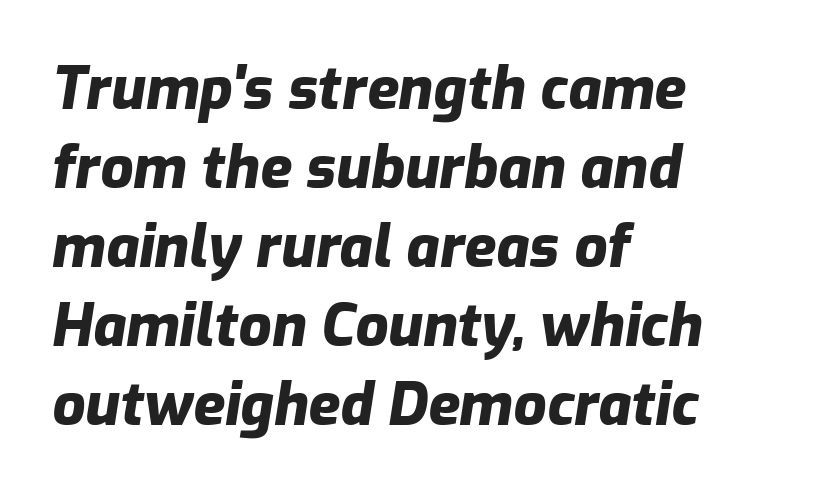
Does the weight exceed regular? Yes, all the way to bold. Alignment: flush left. Characters are canted at an angle relative to the baseline's perpendicular. A typesetter would call this proportional, since set widths differ per character. The gap between lines stays unmarked.
